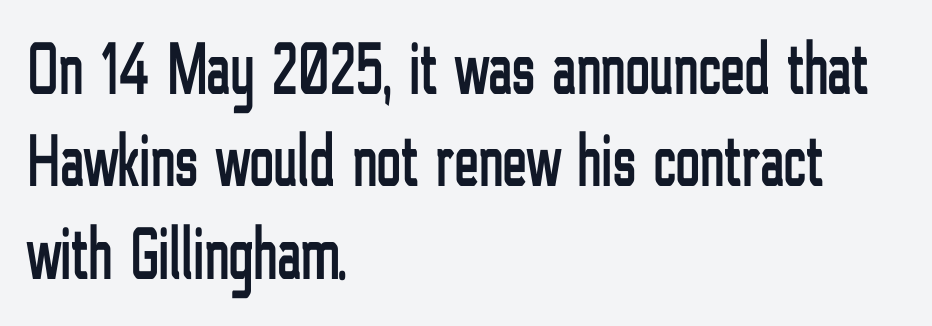
{"serif": "no", "italic": "no", "width": "condensed", "stroke_contrast": "low", "x_height": "medium", "monospaced": "no", "underline": "no", "align": "left", "line_spacing": "normal", "line_spacing_ratio": 1.25, "letter_spacing": "normal", "letter_spacing_em": 0.0, "glyph_px": 74}
